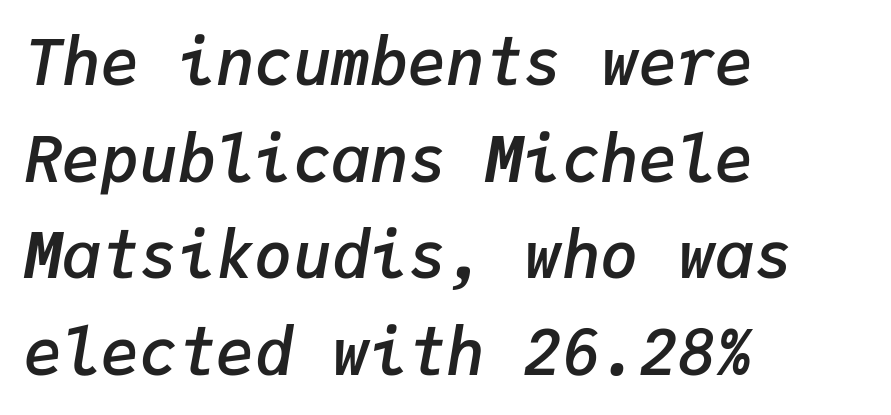
The image shows 64 px semibold type, italic (leaning right), monospaced; set left-aligned, normal line spacing (1.51x), normal letter spacing, not underlined; low stroke contrast and a medium x-height.
